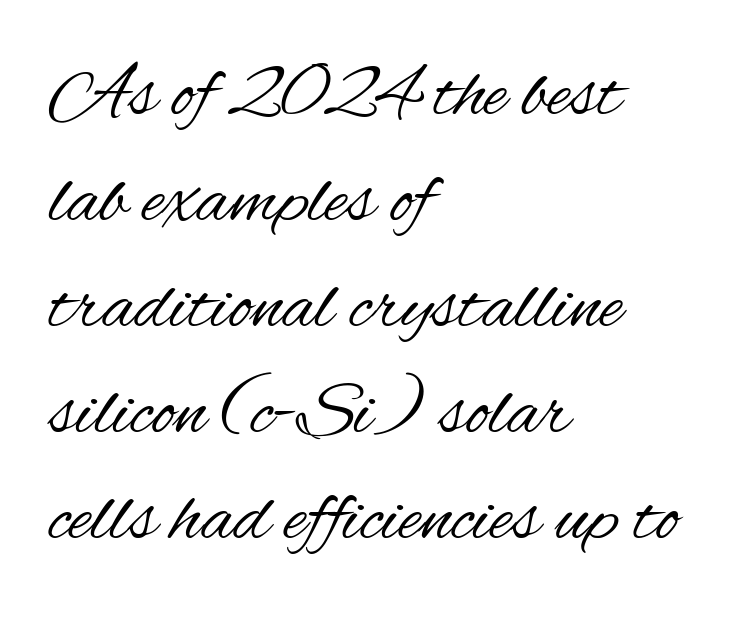
Character widths vary here, with narrow letters taking less room than wide ones. Type without underlining. The tracking reads as untouched default to a designer's eye. The face used here is a sans, in the tradition of grotesques and geometrics.
